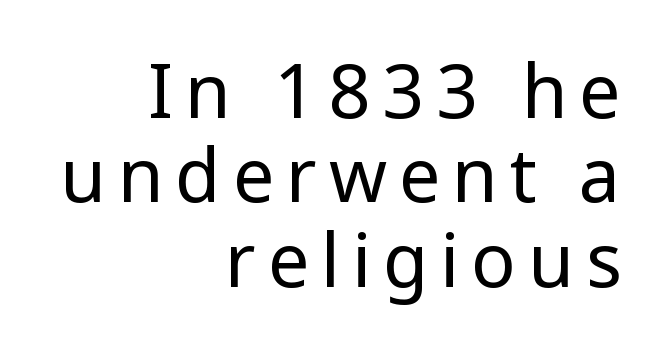
The image shows 74 px regular-weight sans-serif type, upright; set right-aligned, tight line spacing (1.14x), not underlined; low stroke contrast and a medium x-height.
